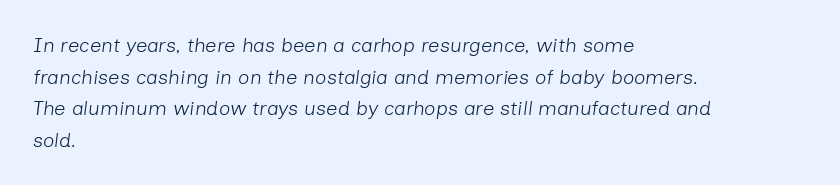
Nothing heavy about these letters — not bold at all. It's the slanting kind of type. Nobody touched the tracking dial on this one. Glance below the letters and you will spot only blank space.
